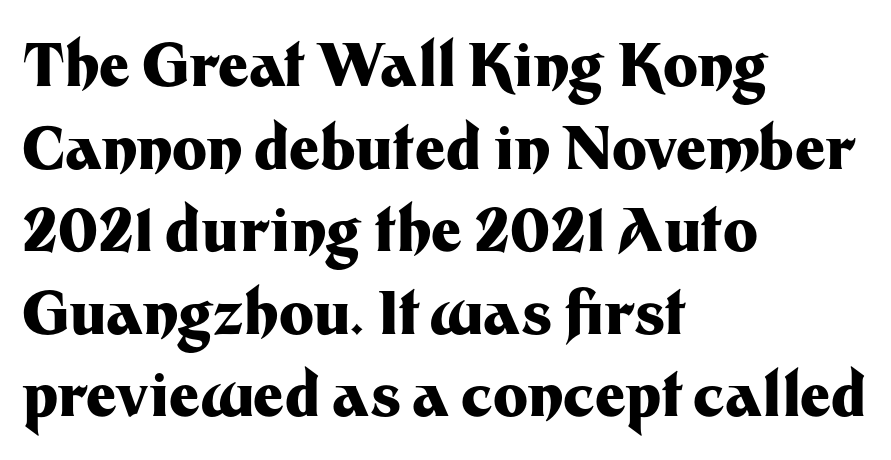
Q: Is the text bold? A: Yes.
Q: Is the text italic (slanted)? A: No, it is upright.
Q: Is the typeface a serif or a sans-serif typeface? A: Sans-serif.
Q: Is the text underlined? A: No.
Q: How is the paragraph aligned? A: Left-aligned.
Q: Is the spacing between letters normal or unusually wide? A: Normal.
Q: Is the spacing between lines tight, normal or loose? A: Normal.
Q: Width (condensed, normal, or wide)? A: Normal.
Q: Stroke contrast? A: Medium.
Q: x-height? A: Medium.
Q: Monospaced? A: No.
